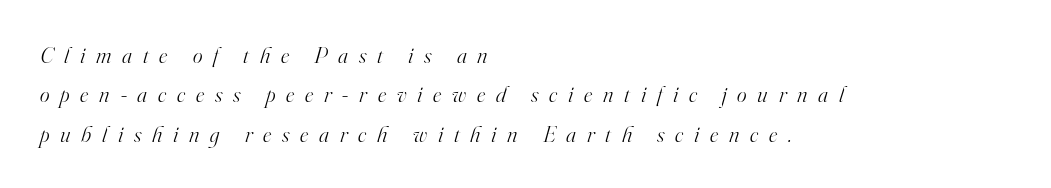
Q: Is the text bold? A: No.
Q: Is the text italic (slanted)? A: Yes, it leans right by about 16 degrees.
Q: Is the text underlined? A: No.
Q: How is the paragraph aligned? A: Left-aligned.
Q: Is the spacing between letters normal or unusually wide? A: Unusually wide.
